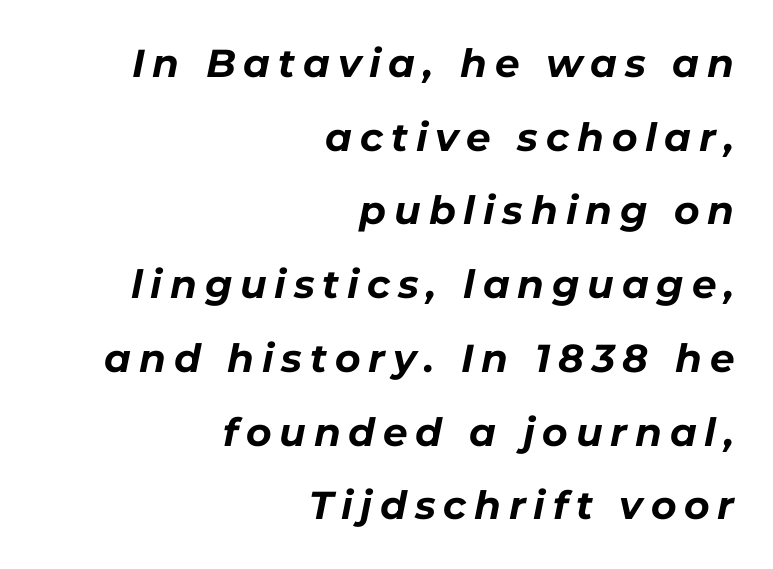
{"italic": "yes", "lean": "right", "slant_degrees": 11, "bold": "yes", "weight": "bold", "width": "normal", "stroke_contrast": "low", "x_height": "medium", "monospaced": "no", "underline": "no", "align": "right", "line_spacing_ratio": 1.89, "letter_spacing": "wide", "letter_spacing_em": 0.2, "glyph_px": 39}
